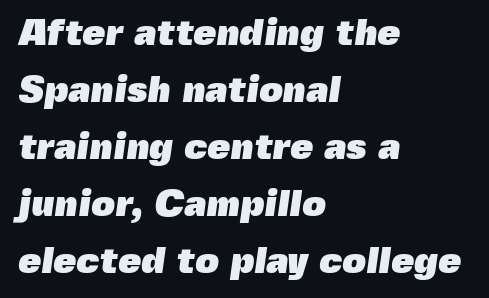
Q: Is the text bold? A: Yes.
Q: Is the typeface a serif or a sans-serif typeface? A: Sans-serif.
Q: Is the text underlined? A: No.
Q: How is the paragraph aligned? A: Left-aligned.
Q: Is the spacing between letters normal or unusually wide? A: Normal.
Q: Is the spacing between lines tight, normal or loose? A: Normal.
Q: Width (condensed, normal, or wide)? A: Normal.
Q: x-height? A: Medium.
Q: Monospaced? A: No.
